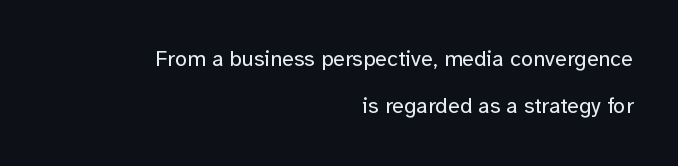
Q: Is the text bold? A: No.
Q: Is the text italic (slanted)? A: No, it is upright.
Q: Is the text underlined? A: No.
Q: How is the paragraph aligned? A: Right-aligned.
Q: Is the spacing between letters normal or unusually wide? A: Normal.
Q: Is the spacing between lines tight, normal or loose? A: Loose.
